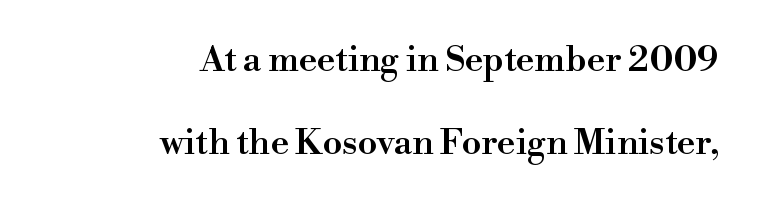
What weight is shown? A semibold, between regular and bold. The lettering holds an erect, upright posture throughout. Examine the stroke ends and you'll spot serifs. Think of a printed novel: that variable character pitch is what you see here. The specimen omits any rule beneath the text block's lines. One glance says open: line gaps are wider than usual.
